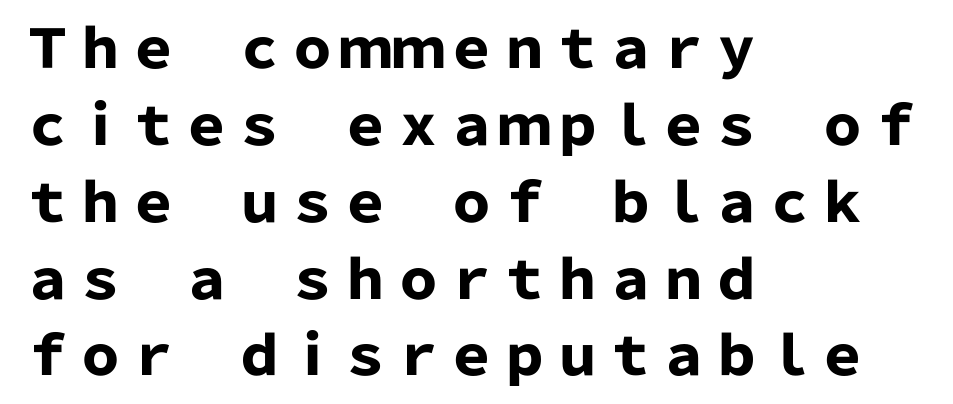
The image shows 53 px heavy sans-serif type, upright; set left-aligned, normal line spacing (1.45x), normal letter spacing, not underlined; low stroke contrast and a medium x-height.
